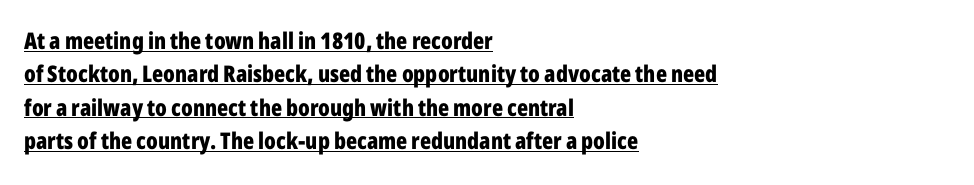
The image shows 23 px bold type, upright; set left-aligned, normal line spacing (1.45x), normal letter spacing, underlined.
